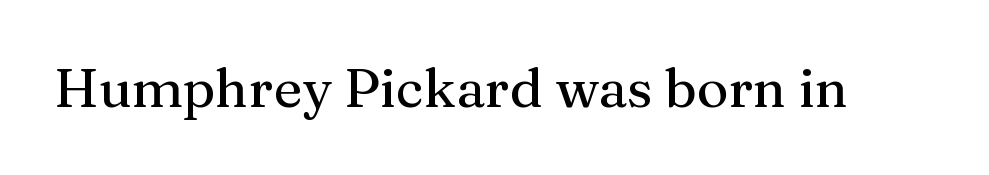
The image shows 54 px serif type, upright; set normal letter spacing, not underlined; medium stroke contrast and a medium x-height.
